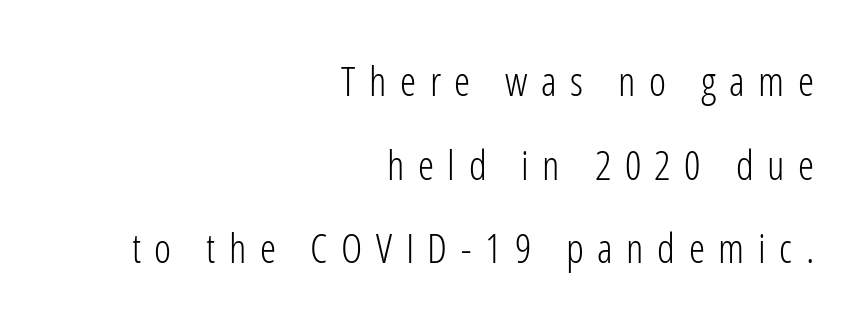
Q: Is the text bold? A: No.
Q: Is the text italic (slanted)? A: No, it is upright.
Q: Is the typeface a serif or a sans-serif typeface? A: Sans-serif.
Q: Is the text underlined? A: No.
Q: How is the paragraph aligned? A: Right-aligned.
Q: Is the spacing between letters normal or unusually wide? A: Unusually wide.
Q: Is the spacing between lines tight, normal or loose? A: Loose.
Q: Width (condensed, normal, or wide)? A: Condensed.
Q: Stroke contrast? A: Low.
Q: x-height? A: Medium.
Q: Monospaced? A: No.
